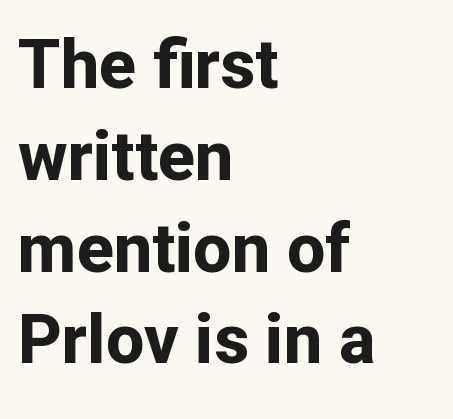
{"serif": "no", "italic": "no", "bold": "yes", "weight": "bold", "width": "normal", "stroke_contrast": "low", "x_height": "medium", "monospaced": "no", "underline": "no", "align": "left", "line_spacing": "normal", "line_spacing_ratio": 1.35, "letter_spacing": "normal", "letter_spacing_em": 0.0, "glyph_px": 68}
